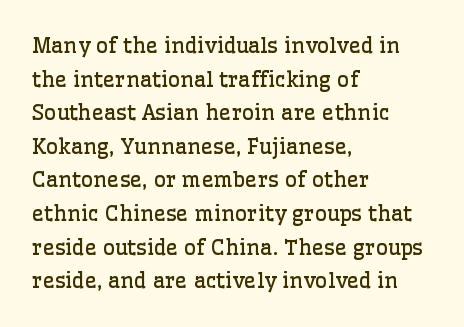
Q: Is the text bold? A: No.
Q: Is the text italic (slanted)? A: No, it is upright.
Q: Is the text underlined? A: No.
Q: How is the paragraph aligned? A: Left-aligned.
Q: Is the spacing between letters normal or unusually wide? A: Normal.
Q: Is the spacing between lines tight, normal or loose? A: Normal.
